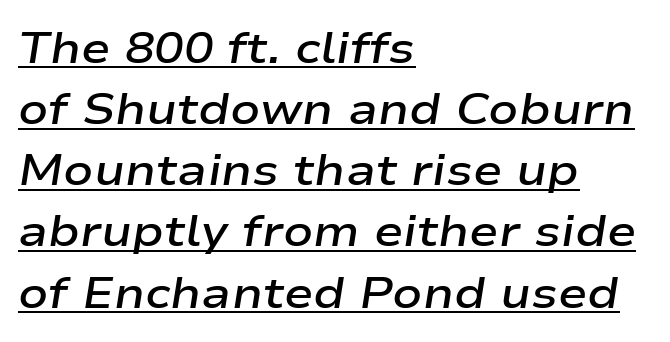
Is the block centered? No — it sits flush against the left margin. The face used here is proportionally spaced, like ordinary book or web type. The letters are slanted; this is an italic face. Heft: intermediate — a semibold.
